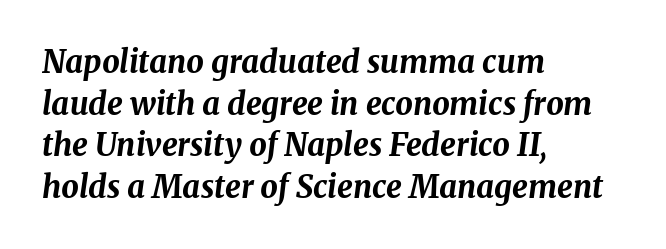
Q: Is the text bold? A: Yes.
Q: Is the text italic (slanted)? A: Yes, it leans right by about 8 degrees.
Q: Is the text underlined? A: No.
Q: How is the paragraph aligned? A: Left-aligned.
Q: Is the spacing between letters normal or unusually wide? A: Normal.
Q: Is the spacing between lines tight, normal or loose? A: Normal.
Q: Width (condensed, normal, or wide)? A: Normal.
Q: Stroke contrast? A: Medium.
Q: x-height? A: Medium.
Q: Monospaced? A: No.
